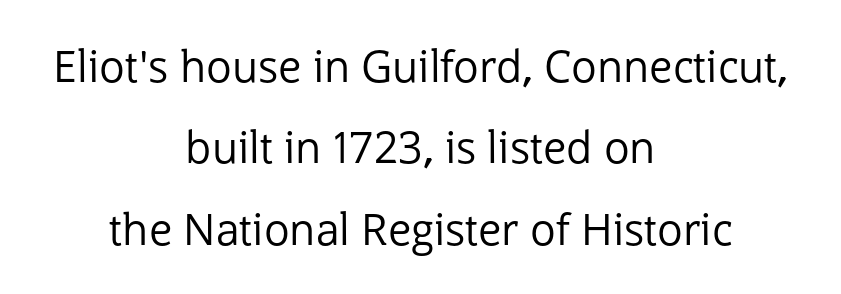
Q: Is the text bold? A: No.
Q: Is the text italic (slanted)? A: No, it is upright.
Q: Is the typeface a serif or a sans-serif typeface? A: Sans-serif.
Q: Is the text underlined? A: No.
Q: How is the paragraph aligned? A: Centered.
Q: Is the spacing between letters normal or unusually wide? A: Normal.
Q: Width (condensed, normal, or wide)? A: Normal.
Q: Stroke contrast? A: Low.
Q: x-height? A: Medium.
Q: Monospaced? A: No.
